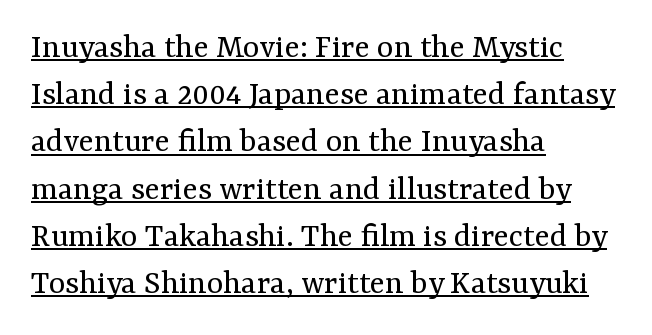
On a weight scale, this lands at 450 or below. Short and long lines alike share a common starting point at left. These lines are rendered in a variable-pitch font. Observe the ordinary spacing: letters are neighbours, not strangers.
